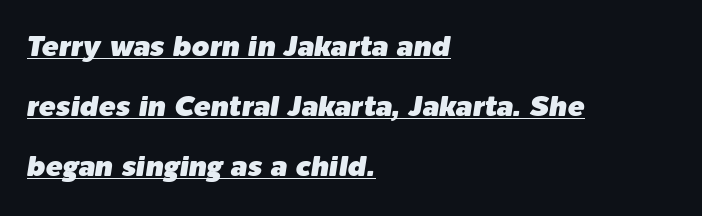
The image shows 28 px text type, italic (leaning right); set left-aligned, loose line spacing (2.15x), normal letter spacing, underlined; low stroke contrast and a medium x-height.
